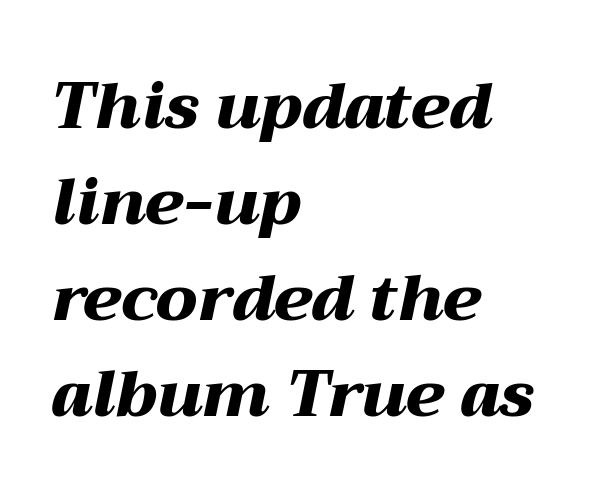
The image shows 64 px heavy, wide type, italic (leaning right); set left-aligned, normal line spacing (1.5x), normal letter spacing, not underlined; medium stroke contrast and a medium x-height.
